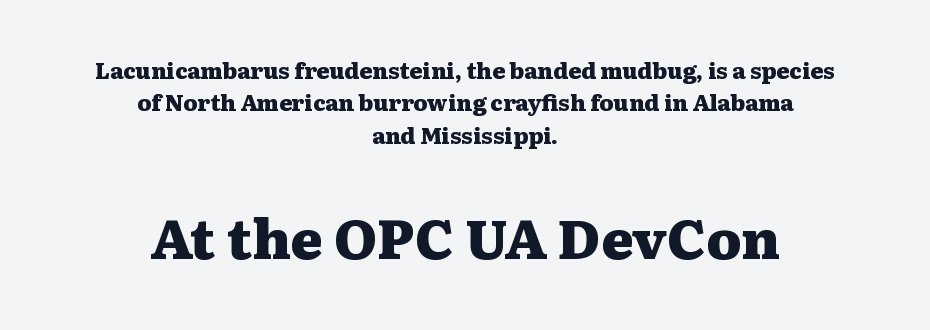
{"serif": "yes", "italic": "no", "bold": "yes", "weight": "heavy", "width": "wide", "stroke_contrast": "medium", "x_height": "medium", "monospaced": "no", "underline": "no", "align": "center", "line_spacing": "normal", "line_spacing_ratio": 1.47, "letter_spacing": "normal", "letter_spacing_em": 0.0, "larger_block": "second", "size_ratio": 2.5, "glyph_px": 55}
